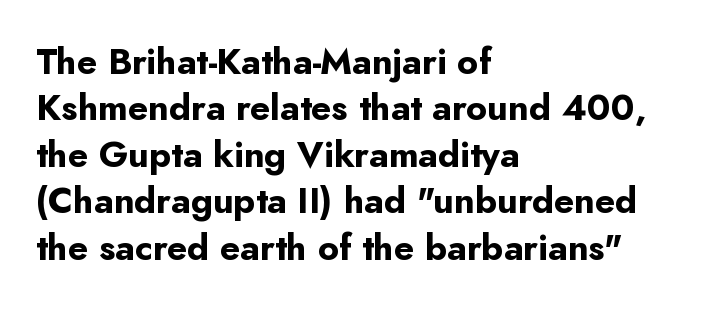
Q: Is the text bold? A: Yes.
Q: Is the text italic (slanted)? A: No, it is upright.
Q: Is the typeface a serif or a sans-serif typeface? A: Sans-serif.
Q: Is the text underlined? A: No.
Q: How is the paragraph aligned? A: Left-aligned.
Q: Is the spacing between letters normal or unusually wide? A: Normal.
Q: Is the spacing between lines tight, normal or loose? A: Normal.
Q: Width (condensed, normal, or wide)? A: Normal.
Q: Stroke contrast? A: Low.
Q: x-height? A: Small.
Q: Monospaced? A: No.
